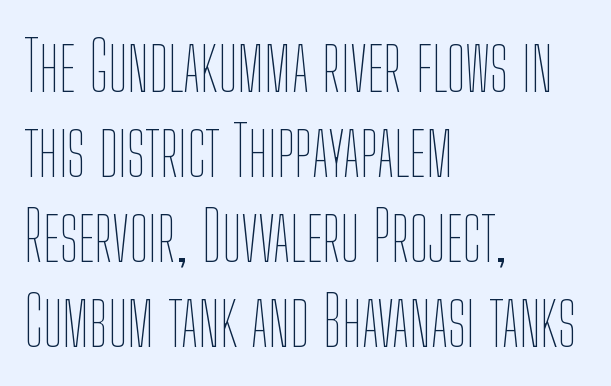
Q: Is the text bold? A: No.
Q: Is the text italic (slanted)? A: No, it is upright.
Q: Is the text underlined? A: No.
Q: How is the paragraph aligned? A: Left-aligned.
Q: Is the spacing between letters normal or unusually wide? A: Normal.
Q: Width (condensed, normal, or wide)? A: Condensed.
Q: Stroke contrast? A: Low.
Q: x-height? A: Medium.
Q: Monospaced? A: No.
